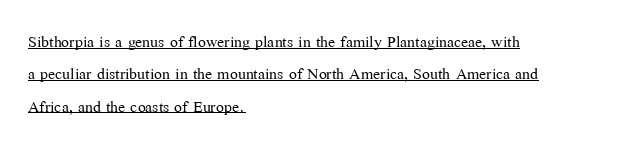
The image shows 21 px text type, upright; set left-aligned, normal line spacing (1.54x), normal letter spacing, underlined.
